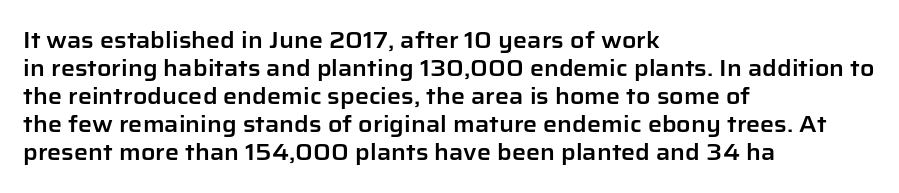
Q: Is the text italic (slanted)? A: No, it is upright.
Q: Is the text underlined? A: No.
Q: How is the paragraph aligned? A: Left-aligned.
Q: Is the spacing between letters normal or unusually wide? A: Normal.
Q: Is the spacing between lines tight, normal or loose? A: Normal.
